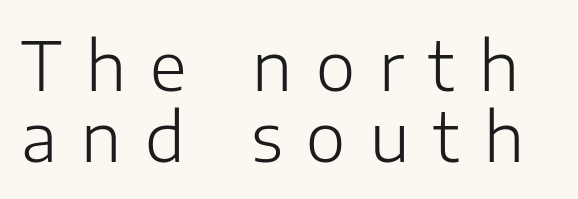
{"serif": "no", "italic": "no", "bold": "no", "weight": "light", "width": "normal", "stroke_contrast": "low", "x_height": "medium", "monospaced": "no", "underline": "no", "line_spacing": "tight", "line_spacing_ratio": 1.06, "letter_spacing": "wide", "letter_spacing_em": 0.36, "glyph_px": 67}
